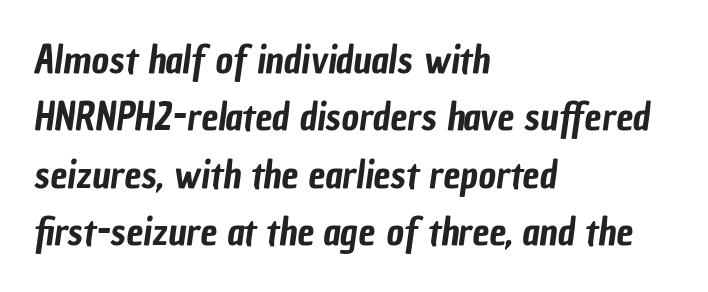
Q: Is the typeface a serif or a sans-serif typeface? A: Sans-serif.
Q: Is the text underlined? A: No.
Q: How is the paragraph aligned? A: Left-aligned.
Q: Is the spacing between letters normal or unusually wide? A: Normal.
Q: Is the spacing between lines tight, normal or loose? A: Normal.
Q: Width (condensed, normal, or wide)? A: Condensed.
Q: Stroke contrast? A: Low.
Q: x-height? A: Medium.
Q: Monospaced? A: No.
